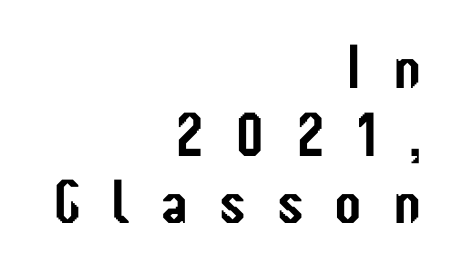
The image shows 62 px condensed sans-serif type, upright; set right-aligned, tight line spacing (1.09x), unusually wide letter spacing (+0.5 em), not underlined; low stroke contrast and a medium x-height.
